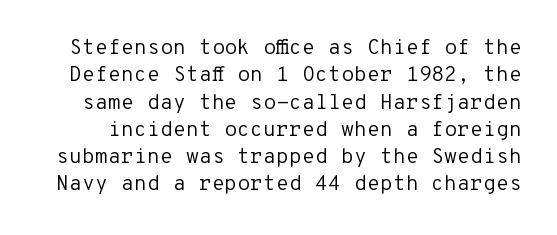
Q: Is the text bold? A: No.
Q: Is the text italic (slanted)? A: No, it is upright.
Q: Is the text underlined? A: No.
Q: Is the spacing between letters normal or unusually wide? A: Normal.
Q: Is the spacing between lines tight, normal or loose? A: Normal.
